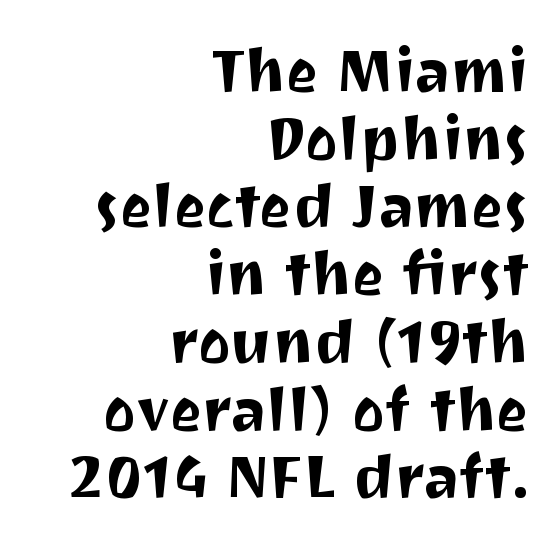
Q: Is the text italic (slanted)? A: No, it is upright.
Q: Is the typeface a serif or a sans-serif typeface? A: Sans-serif.
Q: Is the text underlined? A: No.
Q: How is the paragraph aligned? A: Right-aligned.
Q: Is the spacing between letters normal or unusually wide? A: Normal.
Q: Is the spacing between lines tight, normal or loose? A: Tight.
Q: Width (condensed, normal, or wide)? A: Normal.
Q: Stroke contrast? A: Medium.
Q: x-height? A: Medium.
Q: Monospaced? A: No.
